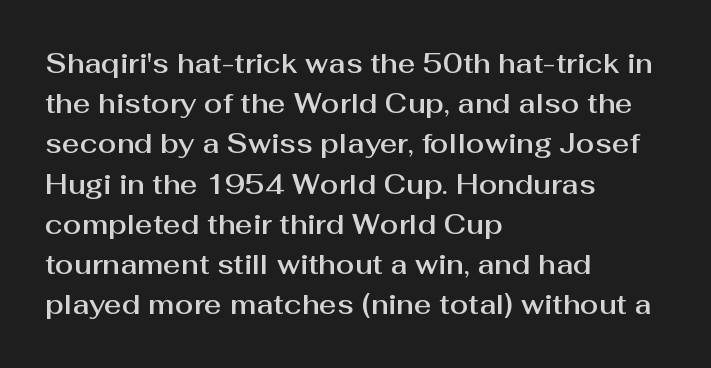
{"italic": "no", "underline": "no", "align": "left", "line_spacing": "normal", "line_spacing_ratio": 1.49, "letter_spacing": "normal", "letter_spacing_em": 0.0, "glyph_px": 27}
